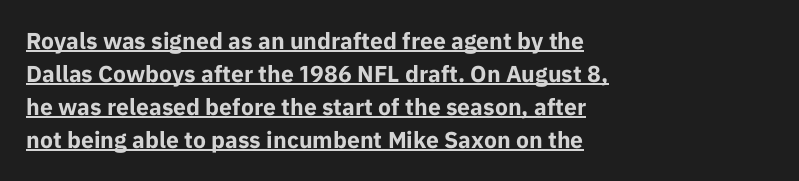
The image shows 23 px bold type, upright; set left-aligned, normal line spacing (1.44x), normal letter spacing, underlined.
